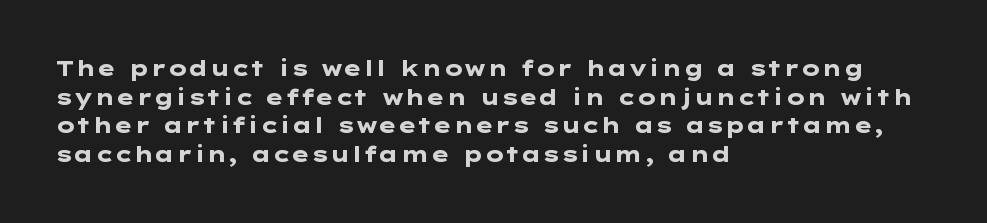
{"italic": "no", "bold": "yes", "underline": "no", "align": "left", "line_spacing": "normal", "line_spacing_ratio": 1.36, "letter_spacing": "normal", "letter_spacing_em": 0.0, "glyph_px": 21}
